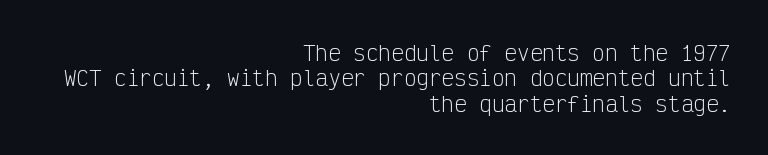
The image shows 21 px text type, upright; set right-aligned, line spacing 1.21x, normal letter spacing, not underlined.
